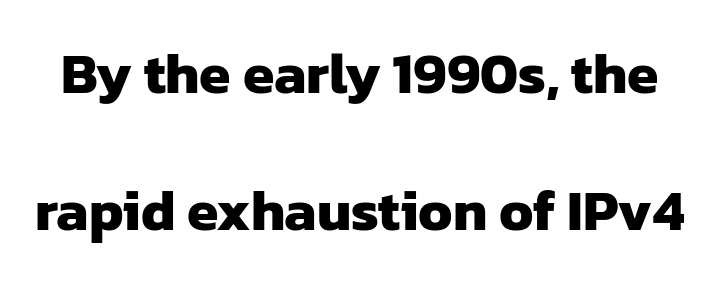
{"serif": "no", "bold": "yes", "weight": "heavy", "width": "normal", "stroke_contrast": "low", "x_height": "medium", "monospaced": "no", "underline": "no", "line_spacing": "loose", "line_spacing_ratio": 2.41, "letter_spacing": "normal", "letter_spacing_em": 0.0, "glyph_px": 57}
